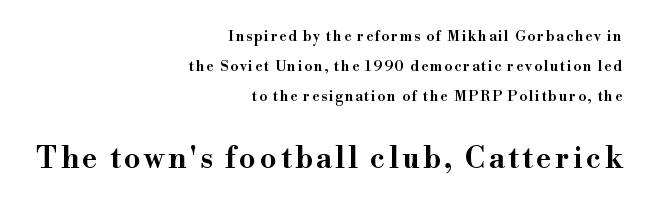
The image shows 29 px wide serif type, upright; set right-aligned, loose line spacing (2.15x), not underlined; the second (bottom) block is 2.07x larger; high stroke contrast and a small x-height.
